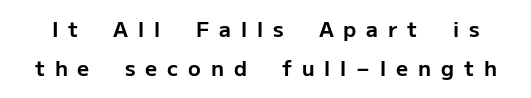
The image shows 21 px bold type, upright; set line spacing 1.88x, unusually wide letter spacing (+0.47 em), not underlined.
